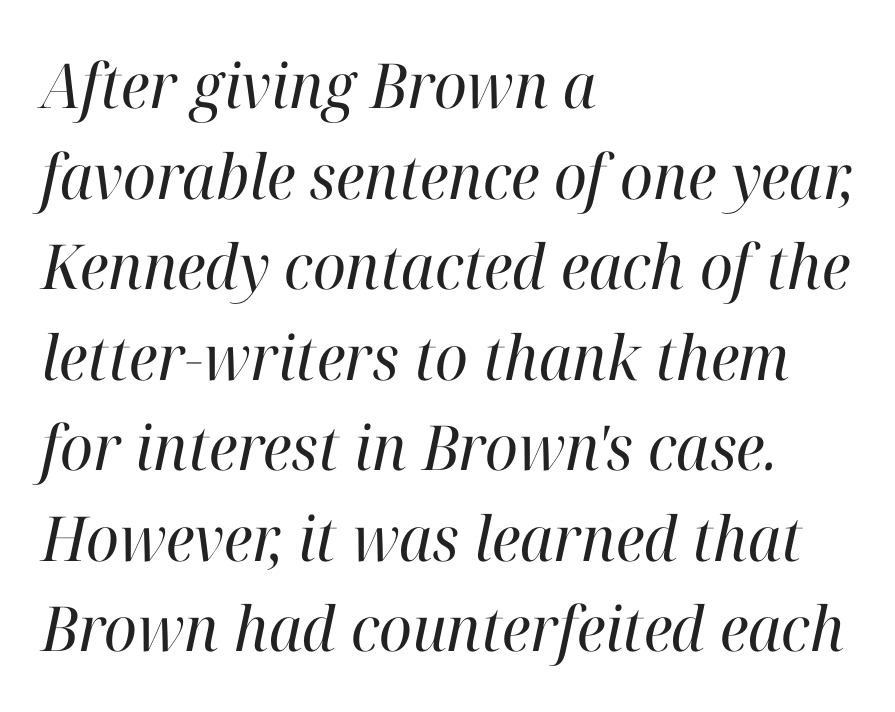
The image shows 62 px regular-weight serif type, italic (leaning right); set left-aligned, normal line spacing (1.46x), normal letter spacing, not underlined; high stroke contrast and a medium x-height.
